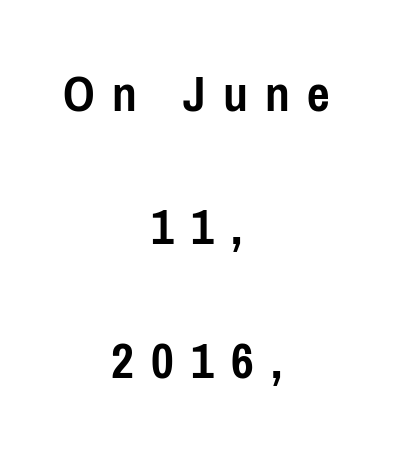
Q: Is the text bold? A: Yes.
Q: Is the text italic (slanted)? A: No, it is upright.
Q: Is the typeface a serif or a sans-serif typeface? A: Sans-serif.
Q: Is the text underlined? A: No.
Q: How is the paragraph aligned? A: Centered.
Q: Is the spacing between letters normal or unusually wide? A: Unusually wide.
Q: Is the spacing between lines tight, normal or loose? A: Loose.
Q: Width (condensed, normal, or wide)? A: Condensed.
Q: Stroke contrast? A: Low.
Q: x-height? A: Medium.
Q: Monospaced? A: No.
